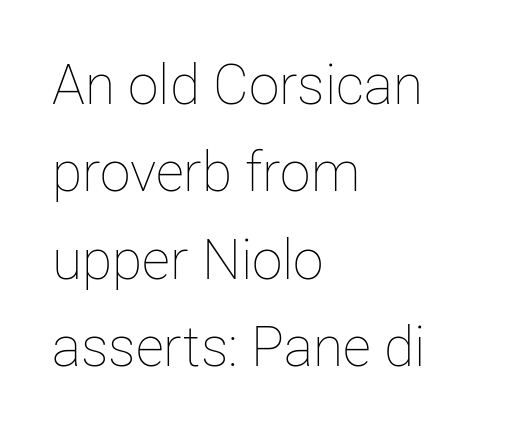
Q: Is the text bold? A: No.
Q: Is the text italic (slanted)? A: No, it is upright.
Q: Is the text underlined? A: No.
Q: How is the paragraph aligned? A: Left-aligned.
Q: Is the spacing between letters normal or unusually wide? A: Normal.
Q: Is the spacing between lines tight, normal or loose? A: Normal.
Q: Width (condensed, normal, or wide)? A: Normal.
Q: Stroke contrast? A: Low.
Q: x-height? A: Medium.
Q: Monospaced? A: No.
